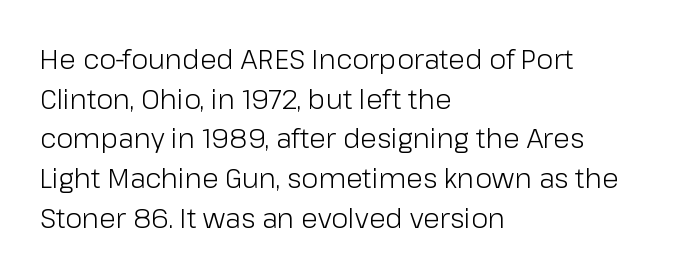
The image shows 27 px text type, upright; set left-aligned, normal line spacing (1.47x), normal letter spacing, not underlined.
